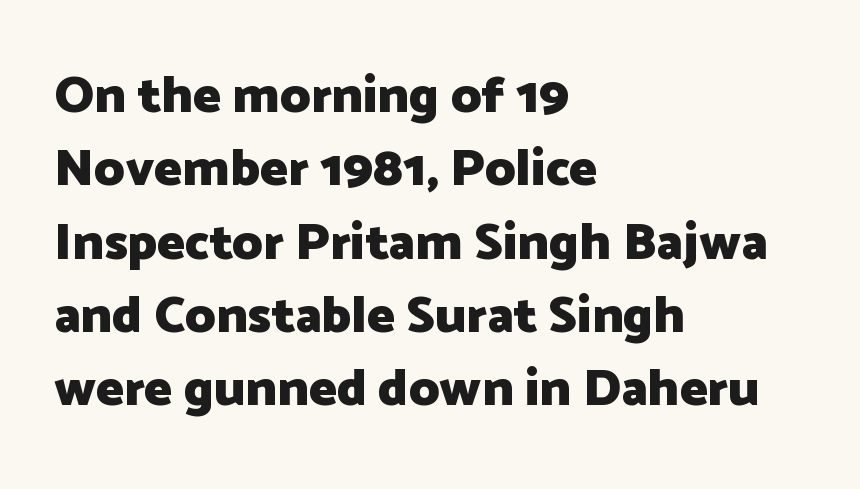
Q: Is the text bold? A: Yes.
Q: Is the text italic (slanted)? A: No, it is upright.
Q: Is the typeface a serif or a sans-serif typeface? A: Sans-serif.
Q: Is the text underlined? A: No.
Q: How is the paragraph aligned? A: Left-aligned.
Q: Is the spacing between letters normal or unusually wide? A: Normal.
Q: Is the spacing between lines tight, normal or loose? A: Normal.
Q: Width (condensed, normal, or wide)? A: Normal.
Q: Stroke contrast? A: Low.
Q: x-height? A: Medium.
Q: Monospaced? A: No.
